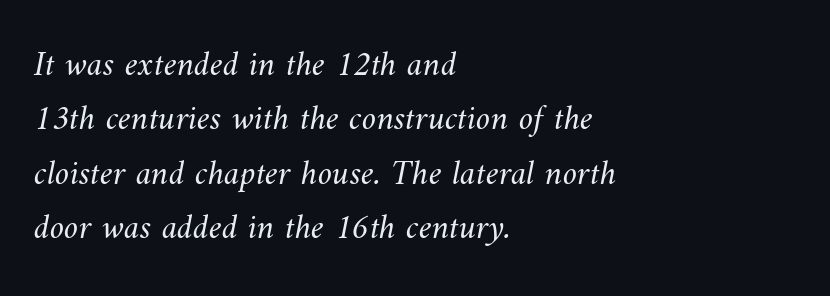
Q: Is the text bold? A: No.
Q: Is the text underlined? A: No.
Q: How is the paragraph aligned? A: Left-aligned.
Q: Is the spacing between letters normal or unusually wide? A: Normal.
Q: Is the spacing between lines tight, normal or loose? A: Normal.
Q: Width (condensed, normal, or wide)? A: Normal.
Q: Stroke contrast? A: Medium.
Q: x-height? A: Small.
Q: Monospaced? A: No.
